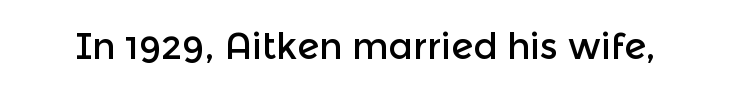
{"serif": "no", "italic": "no", "width": "normal", "x_height": "medium", "monospaced": "no", "underline": "no", "letter_spacing": "normal", "letter_spacing_em": 0.0, "glyph_px": 36}
